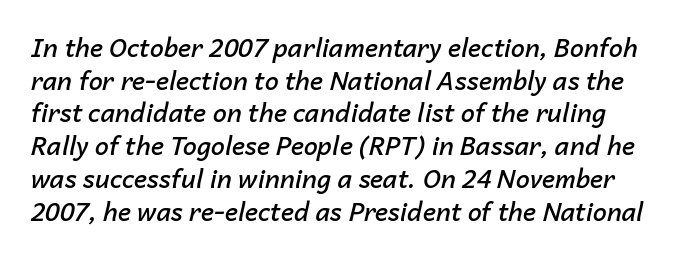
Observe the lean: these are italic letterforms. A fair bit of extra ink — the face is semibold, not bold. Tracking here is standard; glyphs follow each other at the usual distance. Interline gaps are of average width in this sample.
